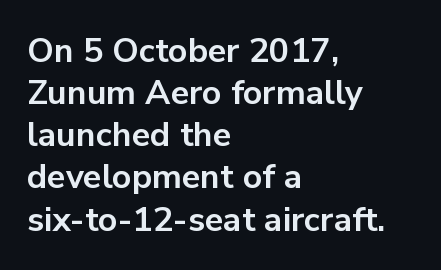
The image shows 34 px bold sans-serif type, upright; set left-aligned, line spacing 1.24x, normal letter spacing, not underlined; low stroke contrast and a medium x-height.
